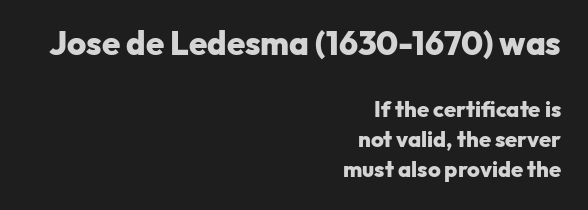
No feet cap the strokes, marking this as sans-serif type. The strokes are fattened all the way to bold. Quick note: underline off. Is this a fixed-width face? No — the glyphs have proportional, varying widths. The ragged edge is on the left, which tells us the setting is flush right.
